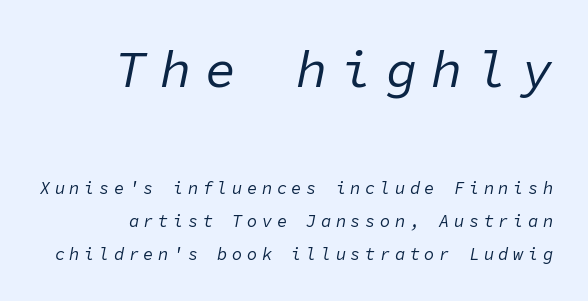
The image shows 52 px regular-weight type, italic (leaning right), monospaced; set right-aligned, loose line spacing (1.94x), unusually wide letter spacing (+0.27 em), not underlined; the first (top) block is 3.06x larger; low stroke contrast and a medium x-height.
